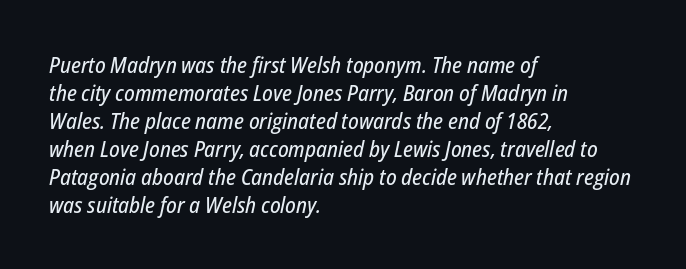
Q: Is the text italic (slanted)? A: Yes, it leans right by about 12 degrees.
Q: Is the text underlined? A: No.
Q: How is the paragraph aligned? A: Left-aligned.
Q: Is the spacing between letters normal or unusually wide? A: Normal.
Q: Is the spacing between lines tight, normal or loose? A: Normal.
